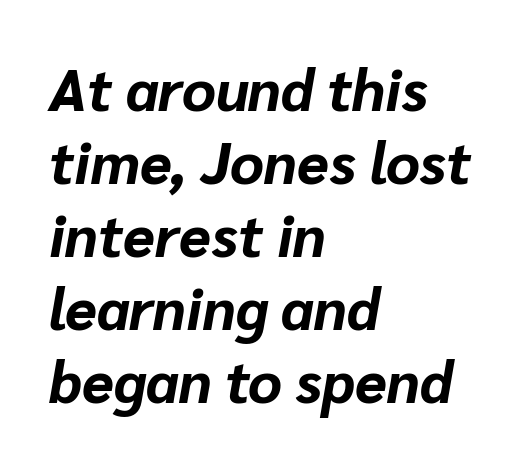
The image shows 58 px bold type, italic (leaning right); set left-aligned, normal line spacing (1.26x), normal letter spacing, not underlined; low stroke contrast and a medium x-height.
